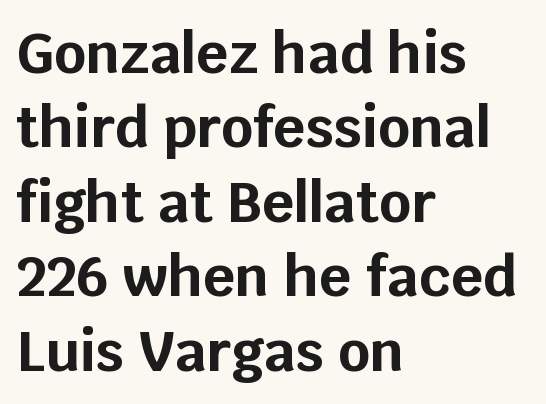
Q: Is the text bold? A: Yes.
Q: Is the text italic (slanted)? A: No, it is upright.
Q: Is the typeface a serif or a sans-serif typeface? A: Sans-serif.
Q: Is the text underlined? A: No.
Q: How is the paragraph aligned? A: Left-aligned.
Q: Is the spacing between letters normal or unusually wide? A: Normal.
Q: Is the spacing between lines tight, normal or loose? A: Normal.
Q: Width (condensed, normal, or wide)? A: Normal.
Q: Stroke contrast? A: Low.
Q: x-height? A: Large.
Q: Monospaced? A: No.
